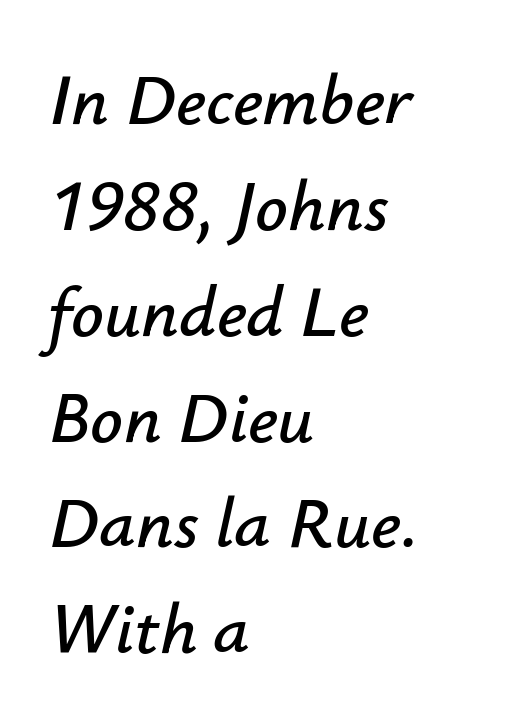
The image shows 72 px text type, italic (leaning right); set left-aligned, normal line spacing (1.47x), normal letter spacing, not underlined; low stroke contrast and a small x-height.
